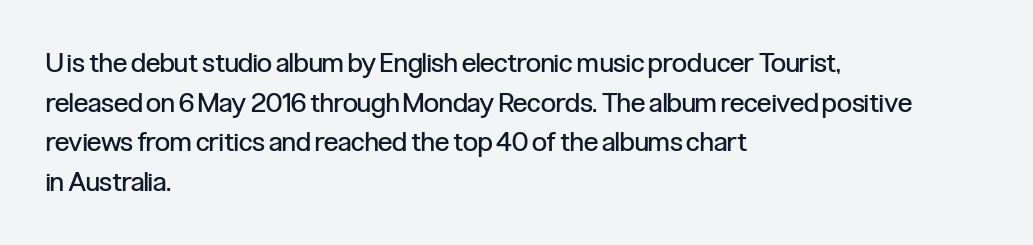
Notice how descenders clear the ascenders below comfortably — that's standard leading. Inter-character spacing is left at the font's built-in metrics. Bare-footed words on every line. The strokes are not fattened; the text isn't bold. A student would call this left alignment; a typographer would say flush left, rag right.
